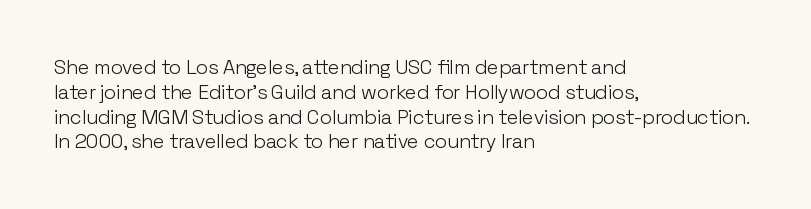
Q: Is the text bold? A: No.
Q: Is the text italic (slanted)? A: No, it is upright.
Q: Is the text underlined? A: No.
Q: How is the paragraph aligned? A: Left-aligned.
Q: Is the spacing between letters normal or unusually wide? A: Normal.
